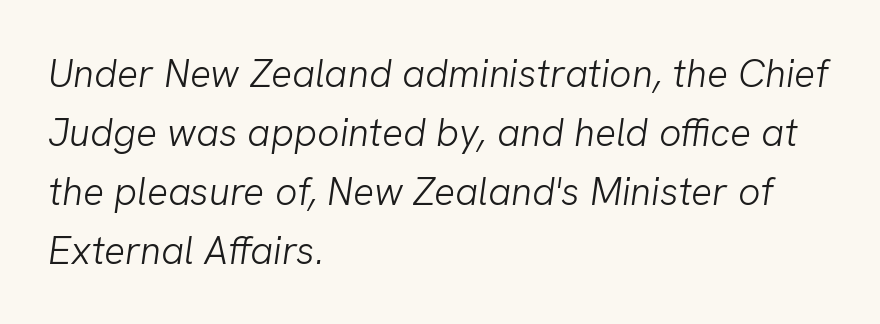
Q: Is the text bold? A: No.
Q: Is the typeface a serif or a sans-serif typeface? A: Sans-serif.
Q: Is the text underlined? A: No.
Q: How is the paragraph aligned? A: Left-aligned.
Q: Is the spacing between letters normal or unusually wide? A: Normal.
Q: Is the spacing between lines tight, normal or loose? A: Normal.
Q: Width (condensed, normal, or wide)? A: Normal.
Q: Stroke contrast? A: Low.
Q: x-height? A: Medium.
Q: Monospaced? A: No.
